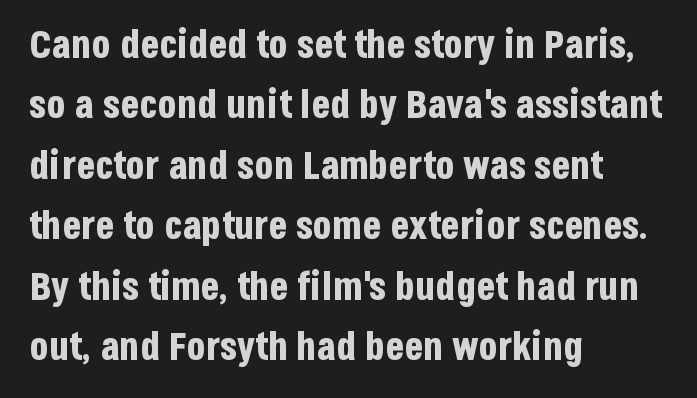
Q: Is the text bold? A: Yes.
Q: Is the text italic (slanted)? A: No, it is upright.
Q: Is the typeface a serif or a sans-serif typeface? A: Sans-serif.
Q: Is the text underlined? A: No.
Q: How is the paragraph aligned? A: Left-aligned.
Q: Is the spacing between letters normal or unusually wide? A: Normal.
Q: Is the spacing between lines tight, normal or loose? A: Normal.
Q: Width (condensed, normal, or wide)? A: Condensed.
Q: Stroke contrast? A: Low.
Q: x-height? A: Large.
Q: Monospaced? A: No.
